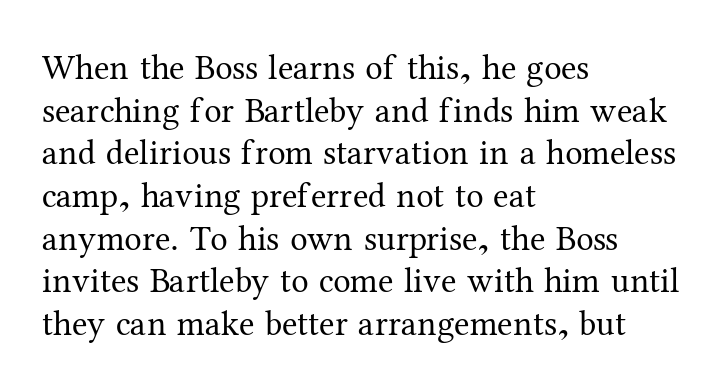
What stands out about the letter spacing? Nothing — it is the standard amount. Summary of weight: not heavy and not bold. Reading down the block, your eye returns to a fixed left position each line. Quick note: not italic, upright. This sample uses a serif face. The space beneath each line is pristine and unruled.
